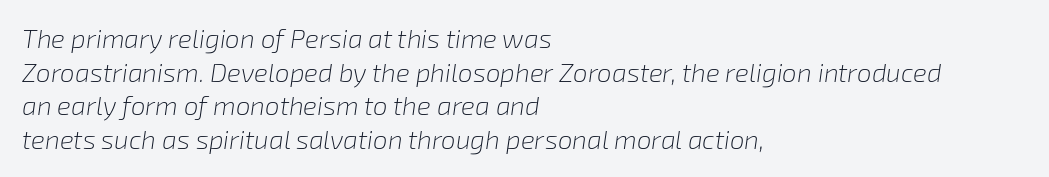
Horizontally, the lines are justified to the leading edge only. The lettering tilts uniformly, giving the passage an italic look. The rendering uses a moderate line-height, typical for paragraphs. Is the letter spacing exaggerated? No — it looks like the ordinary default. A quiet, ordinary-to-light weight characterises the typeface. The zone under the glyphs is completely vacant.
